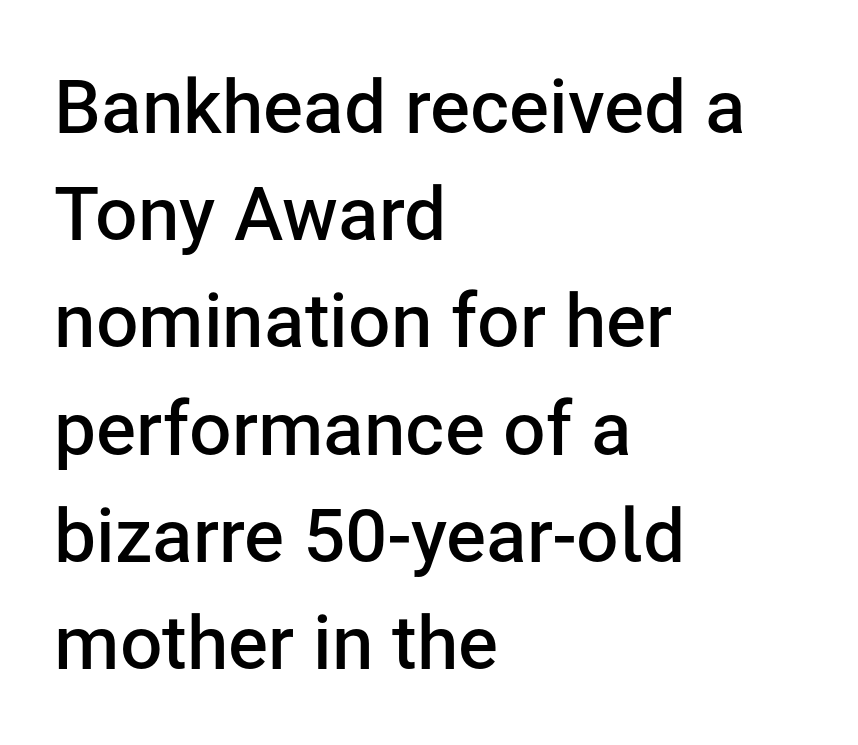
The image shows 75 px semibold sans-serif type, upright; set left-aligned, normal line spacing (1.43x), normal letter spacing, not underlined; low stroke contrast and a medium x-height.
